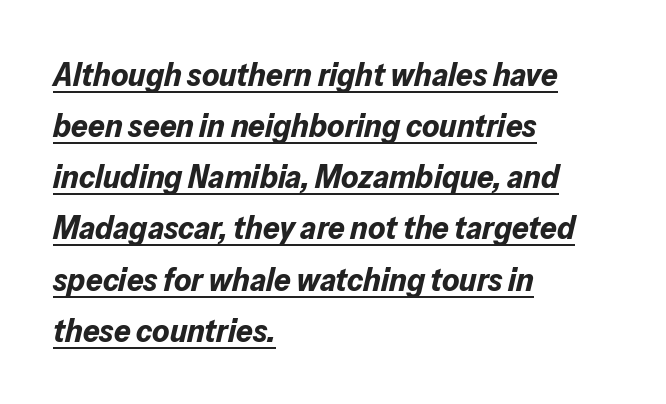
Q: Is the text bold? A: Yes.
Q: Is the text italic (slanted)? A: Yes, it leans right by about 13 degrees.
Q: Is the text underlined? A: Yes.
Q: How is the paragraph aligned? A: Left-aligned.
Q: Is the spacing between letters normal or unusually wide? A: Normal.
Q: Is the spacing between lines tight, normal or loose? A: Normal.
Q: Width (condensed, normal, or wide)? A: Normal.
Q: Stroke contrast? A: Low.
Q: x-height? A: Medium.
Q: Monospaced? A: No.
